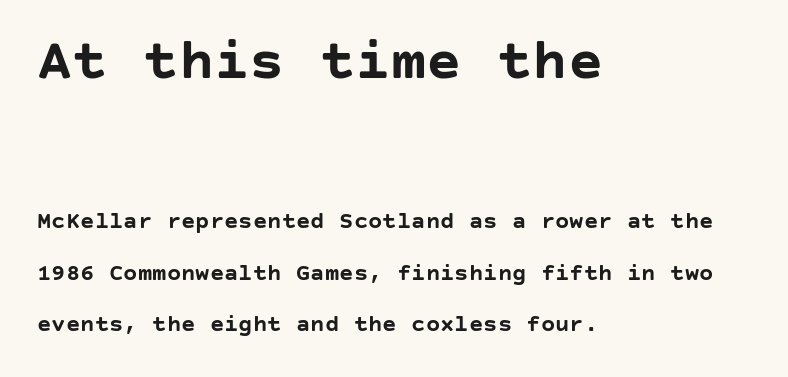
Q: Is the text bold? A: Yes.
Q: Is the text italic (slanted)? A: No, it is upright.
Q: Is the typeface a serif or a sans-serif typeface? A: Sans-serif.
Q: Is the text underlined? A: No.
Q: How is the paragraph aligned? A: Left-aligned.
Q: Is the spacing between letters normal or unusually wide? A: Normal.
Q: Is the spacing between lines tight, normal or loose? A: Loose.
Q: Which block of text is set in a larger size, the first (top) or the second (bottom)? A: The first (top) one.
Q: Width (condensed, normal, or wide)? A: Normal.
Q: Stroke contrast? A: Low.
Q: x-height? A: Large.
